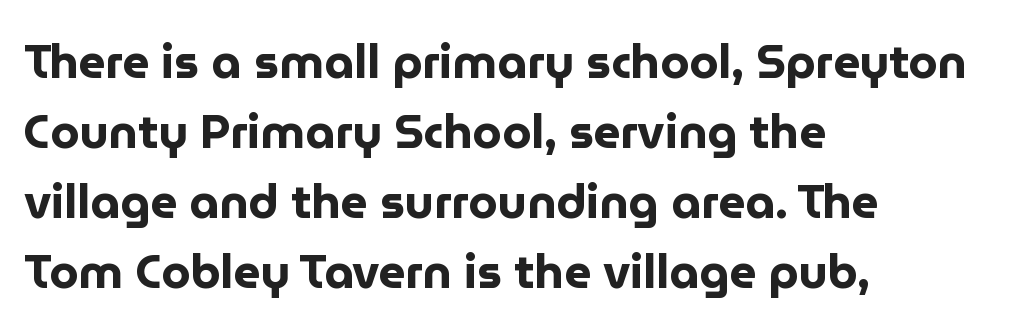
{"serif": "no", "italic": "no", "bold": "yes", "weight": "bold", "width": "normal", "stroke_contrast": "low", "x_height": "medium", "monospaced": "no", "underline": "no", "align": "left", "line_spacing": "normal", "line_spacing_ratio": 1.49, "letter_spacing": "normal", "letter_spacing_em": 0.0, "glyph_px": 47}
